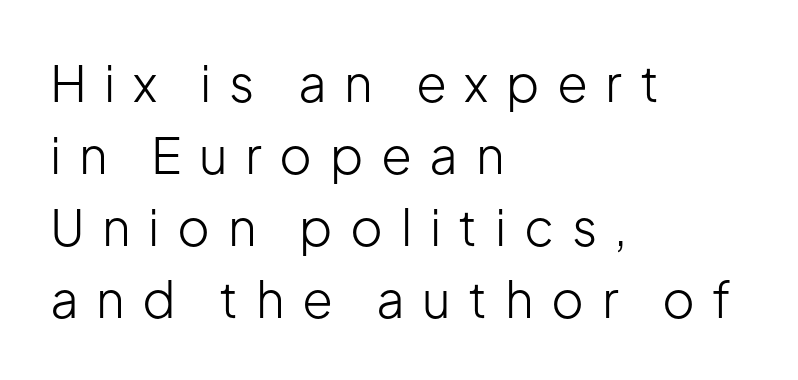
Q: Is the text bold? A: No.
Q: Is the text italic (slanted)? A: No, it is upright.
Q: Is the typeface a serif or a sans-serif typeface? A: Sans-serif.
Q: Is the text underlined? A: No.
Q: How is the paragraph aligned? A: Left-aligned.
Q: Is the spacing between letters normal or unusually wide? A: Unusually wide.
Q: Is the spacing between lines tight, normal or loose? A: Normal.
Q: Width (condensed, normal, or wide)? A: Normal.
Q: Stroke contrast? A: Low.
Q: x-height? A: Medium.
Q: Monospaced? A: No.
